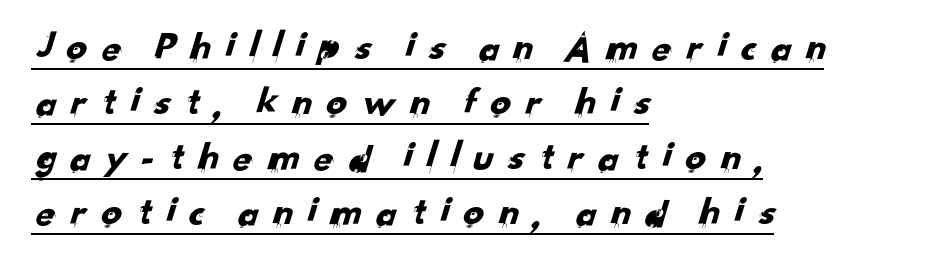
The image shows 41 px sans-serif type; set left-aligned, normal line spacing (1.34x), unusually wide letter spacing (+0.28 em), underlined; low stroke contrast and a small x-height.
